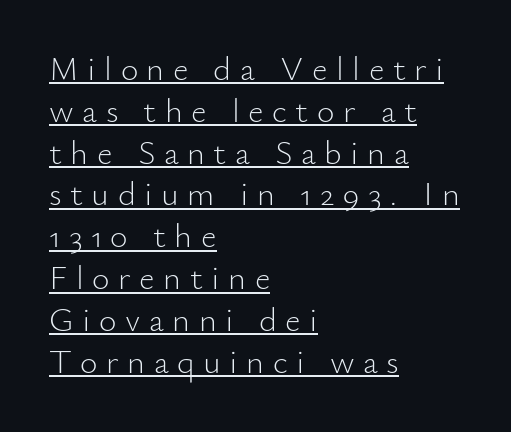
Nothing heavy about these letters — not bold at all. The string is rendered with underlining switched on. Do the letters lean? They stand straight. The characters display no serif detailing; their extremities are plain.
